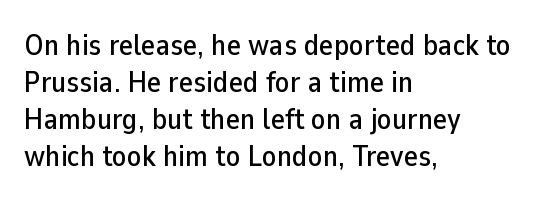
The image shows 30 px sans-serif type, upright; set left-aligned, line spacing 1.23x, normal letter spacing, not underlined; low stroke contrast and a medium x-height.
